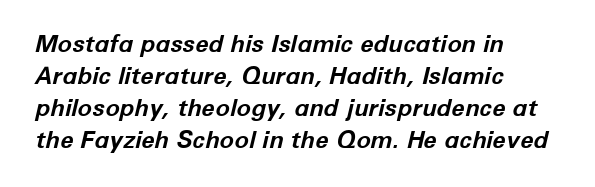
{"italic": "yes", "lean": "right", "slant_degrees": 12, "bold": "yes", "underline": "no", "align": "left", "line_spacing": "normal", "line_spacing_ratio": 1.33, "letter_spacing": "normal", "letter_spacing_em": 0.0, "glyph_px": 24}
